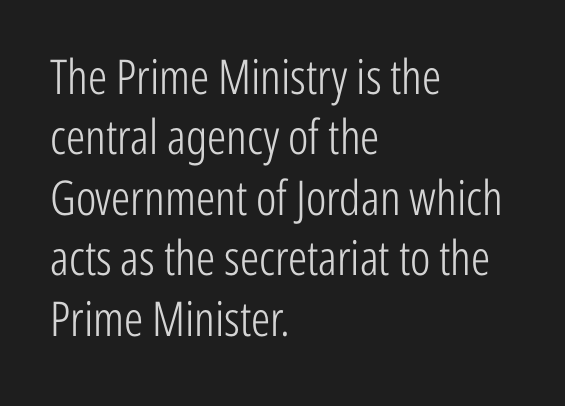
The image shows 48 px light, condensed sans-serif type, upright; set left-aligned, normal line spacing (1.26x), normal letter spacing, not underlined; low stroke contrast and a medium x-height.
